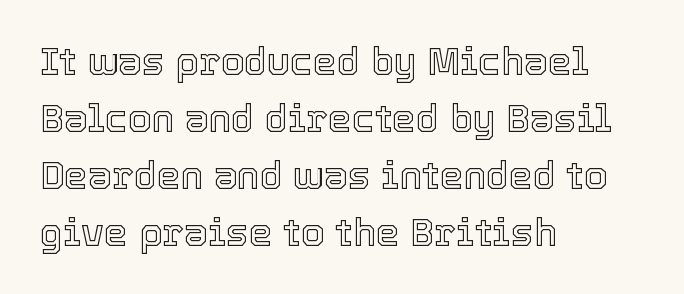
Each row of text sits above clean, open space. Character widths vary here, with narrow letters taking less room than wide ones. Horizontal bands of white between lines are of average thickness. Standard letterfit; no display-style spreading of the glyphs. The text block is weighted toward the left margin, trailing off unevenly rightward.
